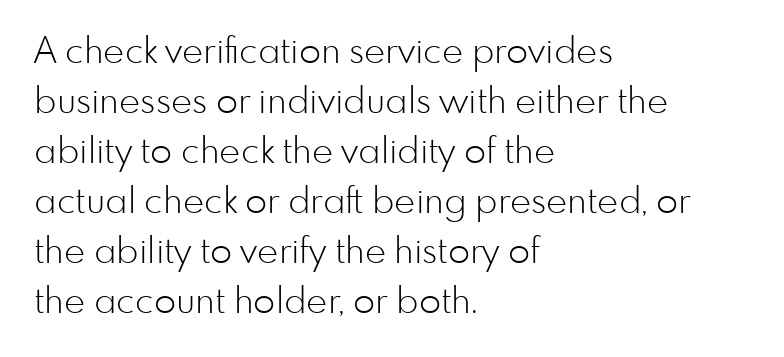
The image shows 36 px light sans-serif type, upright; set left-aligned, normal line spacing (1.39x), normal letter spacing, not underlined; low stroke contrast and a small x-height.
